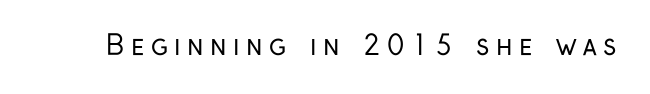
This sample uses expanded letter spacing, leaving extra air between glyphs. When letters stand straight like this, we call the style roman or upright. Is the type heavy? It reads as light-to-regular instead. Nobody drew a line under any word here.
